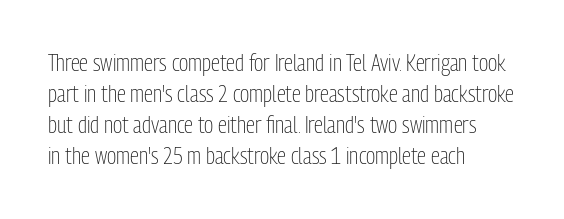
Q: Is the text bold? A: No.
Q: Is the text italic (slanted)? A: No, it is upright.
Q: Is the text underlined? A: No.
Q: How is the paragraph aligned? A: Left-aligned.
Q: Is the spacing between letters normal or unusually wide? A: Normal.
Q: Is the spacing between lines tight, normal or loose? A: Normal.
